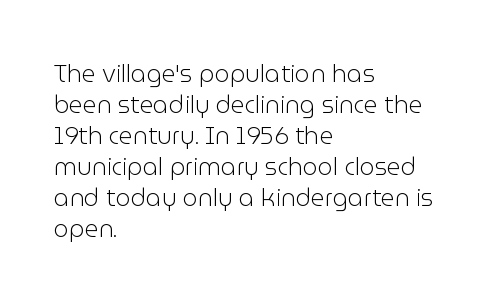
These lines keep a tight, regular rhythm from letter to letter. Notice how descenders clear the ascenders below comfortably — that's standard leading. These lines were composed using upright roman letters. One-word summary of the alignment: left. Nobody drew a line under any word here. The typesetting does not lean heavy: it is not bold.
